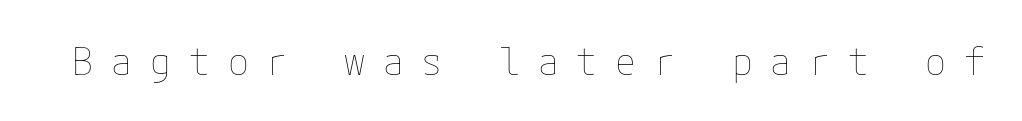
The image shows 38 px thin type, upright; set unusually wide letter spacing (+0.47 em), not underlined; low stroke contrast and a medium x-height.
